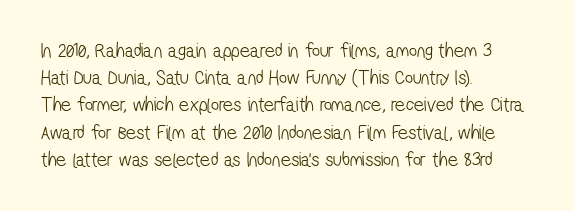
{"bold": "no", "underline": "no", "align": "left", "line_spacing": "normal", "line_spacing_ratio": 1.36, "letter_spacing": "normal", "letter_spacing_em": 0.0, "glyph_px": 20}
